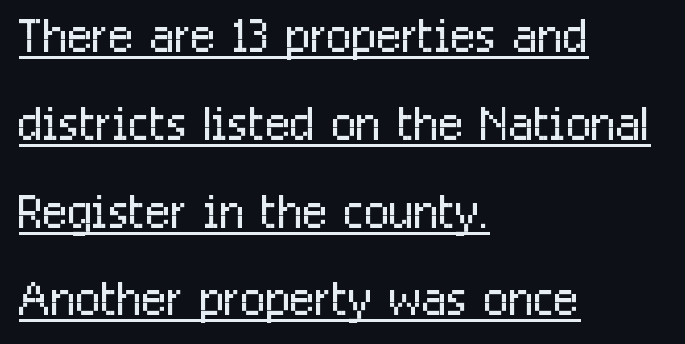
Q: Is the text bold? A: No.
Q: Is the text italic (slanted)? A: No, it is upright.
Q: Is the typeface a serif or a sans-serif typeface? A: Sans-serif.
Q: Is the text underlined? A: Yes.
Q: How is the paragraph aligned? A: Left-aligned.
Q: Is the spacing between letters normal or unusually wide? A: Normal.
Q: Is the spacing between lines tight, normal or loose? A: Normal.
Q: Width (condensed, normal, or wide)? A: Condensed.
Q: Stroke contrast? A: Low.
Q: x-height? A: Medium.
Q: Monospaced? A: No.
